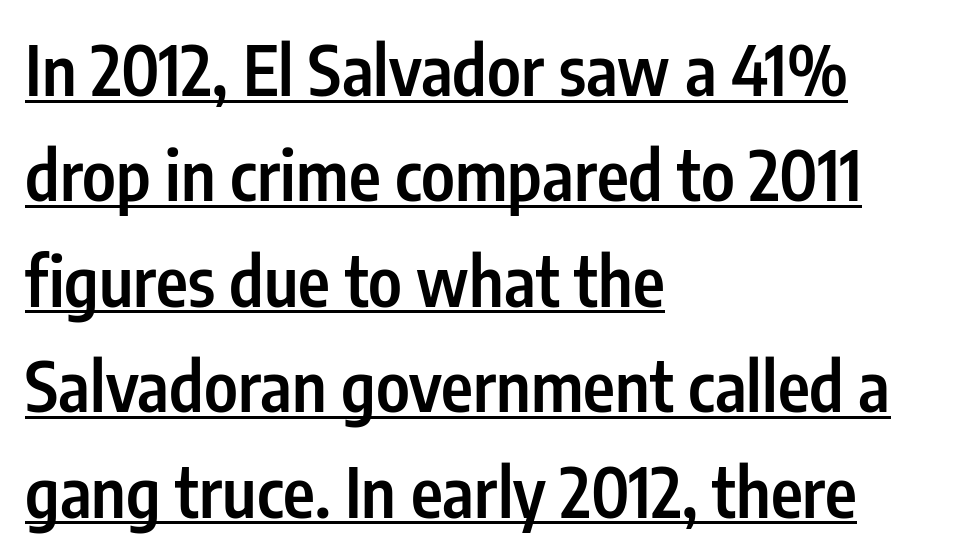
Q: Is the text bold? A: Semi-bold.
Q: Is the text italic (slanted)? A: No, it is upright.
Q: Is the typeface a serif or a sans-serif typeface? A: Sans-serif.
Q: Is the text underlined? A: Yes.
Q: How is the paragraph aligned? A: Left-aligned.
Q: Is the spacing between letters normal or unusually wide? A: Normal.
Q: Is the spacing between lines tight, normal or loose? A: Normal.
Q: Width (condensed, normal, or wide)? A: Condensed.
Q: Stroke contrast? A: Low.
Q: x-height? A: Medium.
Q: Monospaced? A: No.
